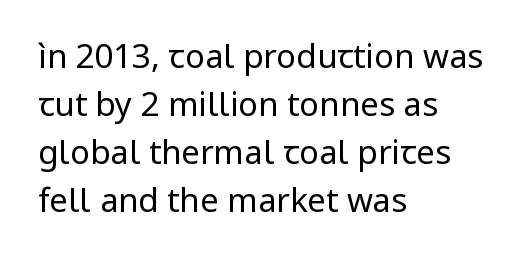
The image shows 33 px regular-weight sans-serif type, upright; set left-aligned, normal line spacing (1.45x), normal letter spacing, not underlined; low stroke contrast and a medium x-height.
